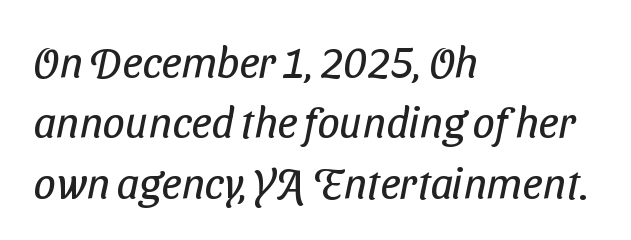
Q: Is the text bold? A: No.
Q: Is the typeface a serif or a sans-serif typeface? A: Sans-serif.
Q: Is the text underlined? A: No.
Q: How is the paragraph aligned? A: Left-aligned.
Q: Is the spacing between letters normal or unusually wide? A: Normal.
Q: Is the spacing between lines tight, normal or loose? A: Normal.
Q: Width (condensed, normal, or wide)? A: Condensed.
Q: Stroke contrast? A: Low.
Q: x-height? A: Medium.
Q: Monospaced? A: No.
